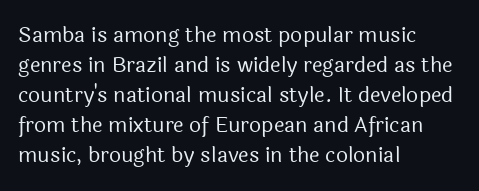
The image shows 21 px text type, upright; set left-aligned, normal line spacing (1.43x), normal letter spacing, not underlined.
